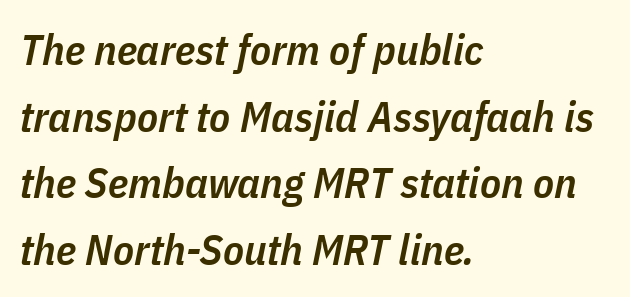
{"italic": "yes", "lean": "right", "slant_degrees": 11, "bold": "semi", "weight": "semibold", "width": "condensed", "stroke_contrast": "low", "x_height": "medium", "monospaced": "no", "underline": "no", "align": "left", "line_spacing": "normal", "line_spacing_ratio": 1.55, "letter_spacing": "normal", "letter_spacing_em": 0.0, "glyph_px": 43}
